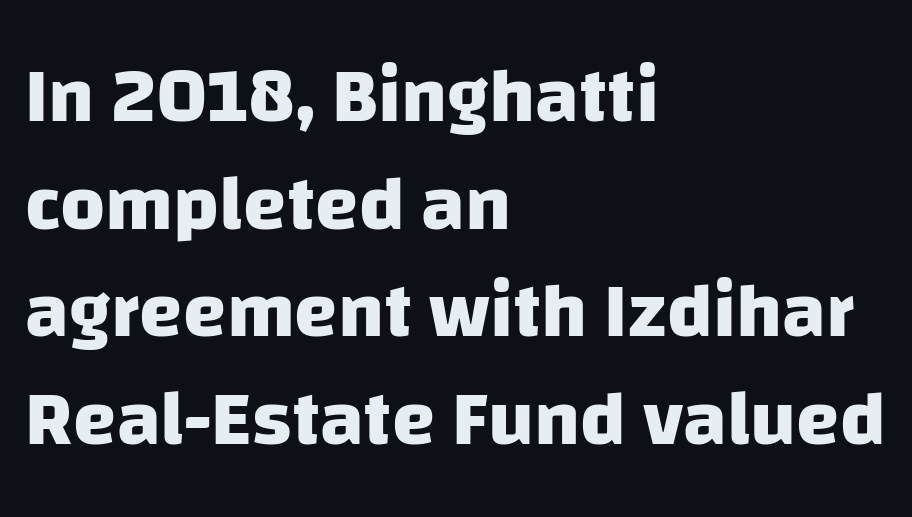
{"serif": "no", "bold": "yes", "weight": "heavy", "width": "normal", "stroke_contrast": "low", "x_height": "large", "monospaced": "no", "underline": "no", "align": "left", "line_spacing": "normal", "line_spacing_ratio": 1.38, "letter_spacing": "normal", "letter_spacing_em": 0.0, "glyph_px": 78}
